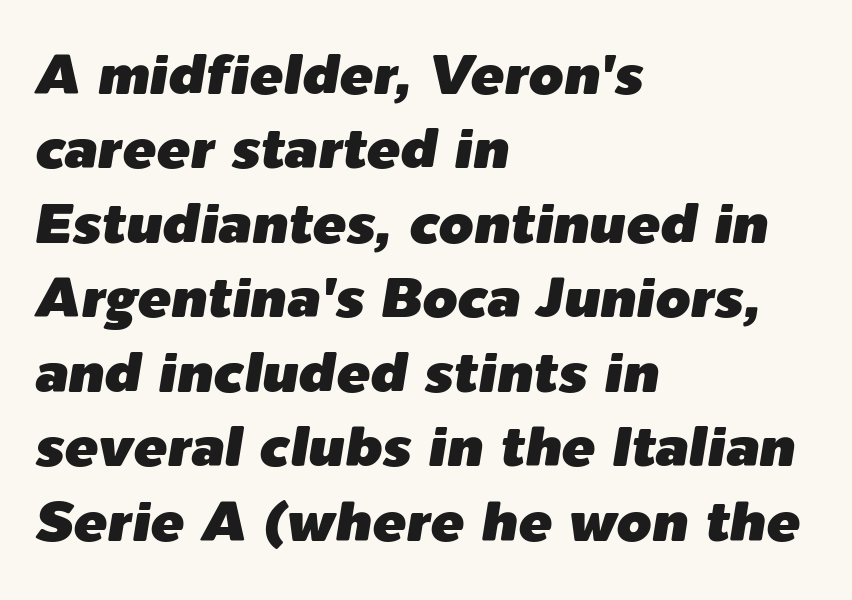
Q: Is the text italic (slanted)? A: Yes, it leans right by about 9 degrees.
Q: Is the text underlined? A: No.
Q: How is the paragraph aligned? A: Left-aligned.
Q: Is the spacing between letters normal or unusually wide? A: Normal.
Q: Is the spacing between lines tight, normal or loose? A: Normal.
Q: Width (condensed, normal, or wide)? A: Normal.
Q: Stroke contrast? A: Low.
Q: x-height? A: Medium.
Q: Monospaced? A: No.
